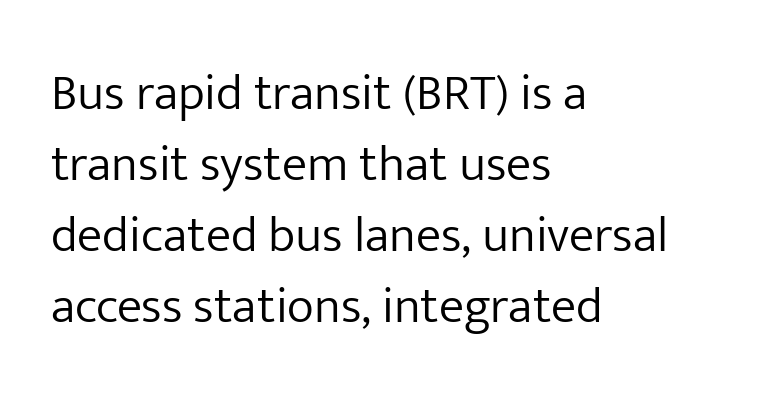
The image shows 51 px light sans-serif type, upright; set left-aligned, normal line spacing (1.39x), normal letter spacing, not underlined; low stroke contrast and a medium x-height.
